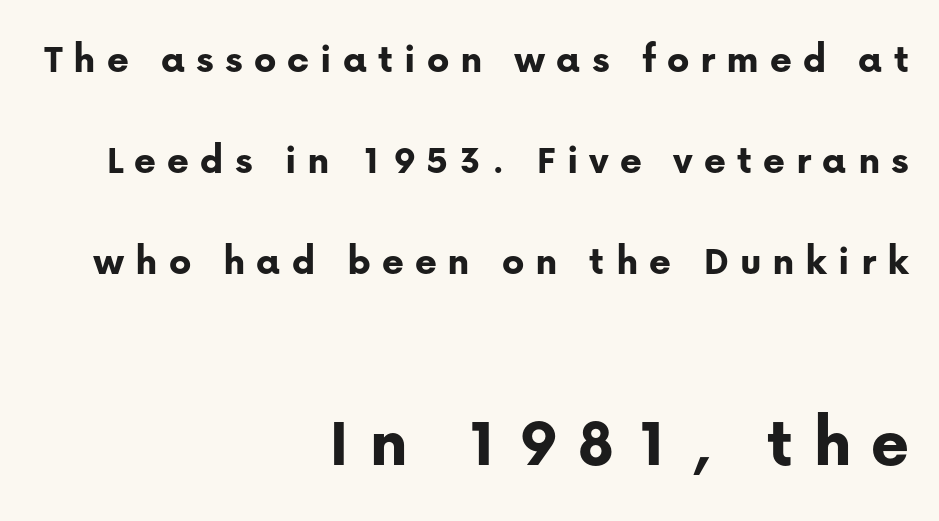
The image shows 73 px bold sans-serif type, upright; set right-aligned, loose line spacing (2.41x), unusually wide letter spacing (+0.26 em), not underlined; the second (bottom) block is 1.74x larger; low stroke contrast and a medium x-height.
